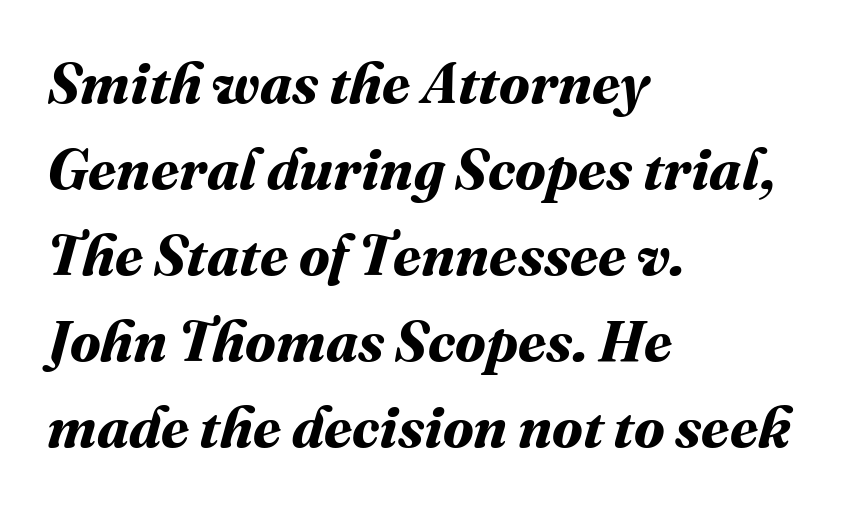
The image shows 57 px bold type; set left-aligned, normal line spacing (1.51x), normal letter spacing, not underlined; medium stroke contrast and a medium x-height.
